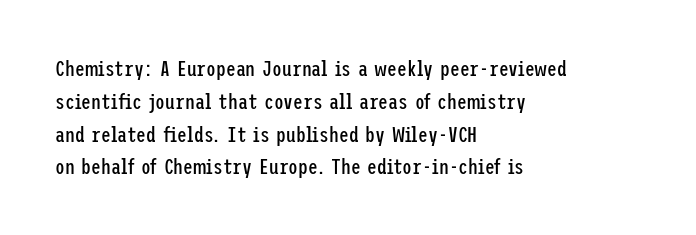
Q: Is the text bold? A: No.
Q: Is the text italic (slanted)? A: No, it is upright.
Q: Is the text underlined? A: No.
Q: How is the paragraph aligned? A: Left-aligned.
Q: Is the spacing between letters normal or unusually wide? A: Normal.
Q: Is the spacing between lines tight, normal or loose? A: Normal.
